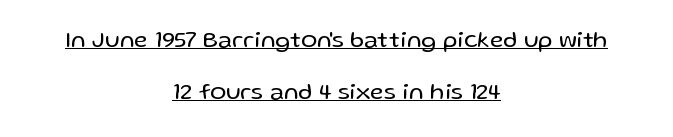
Q: Is the text bold? A: No.
Q: Is the text italic (slanted)? A: No, it is upright.
Q: Is the text underlined? A: Yes.
Q: How is the paragraph aligned? A: Centered.
Q: Is the spacing between letters normal or unusually wide? A: Normal.
Q: Is the spacing between lines tight, normal or loose? A: Loose.
